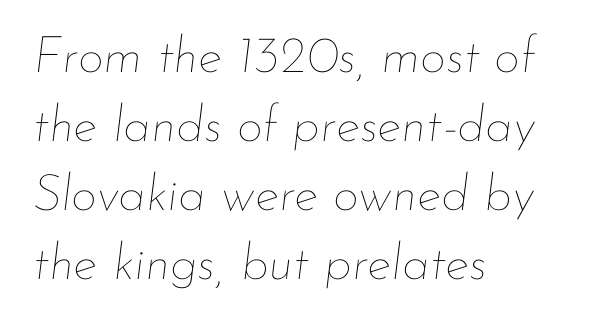
Q: Is the text bold? A: No.
Q: Is the text italic (slanted)? A: Yes, it leans right by about 7 degrees.
Q: Is the text underlined? A: No.
Q: How is the paragraph aligned? A: Left-aligned.
Q: Is the spacing between letters normal or unusually wide? A: Normal.
Q: Is the spacing between lines tight, normal or loose? A: Normal.
Q: Width (condensed, normal, or wide)? A: Normal.
Q: Stroke contrast? A: Low.
Q: x-height? A: Small.
Q: Monospaced? A: No.
